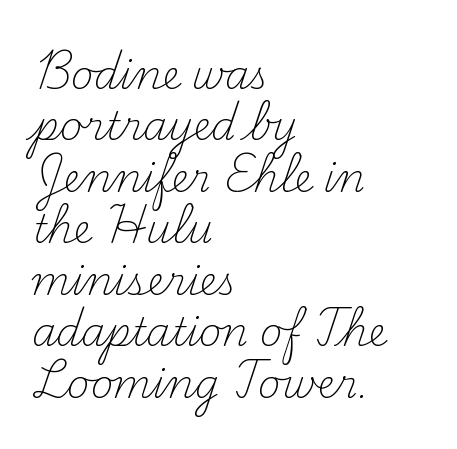
Q: Is the text bold? A: No.
Q: Is the text italic (slanted)? A: Yes.
Q: Is the text underlined? A: No.
Q: How is the paragraph aligned? A: Left-aligned.
Q: Is the spacing between letters normal or unusually wide? A: Normal.
Q: Is the spacing between lines tight, normal or loose? A: Normal.
Q: Width (condensed, normal, or wide)? A: Normal.
Q: Stroke contrast? A: Medium.
Q: x-height? A: Small.
Q: Monospaced? A: No.
